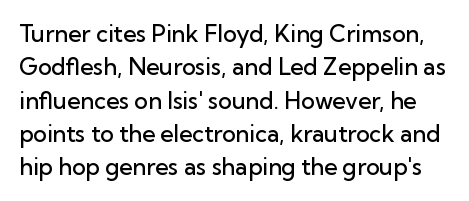
{"italic": "no", "bold": "semi", "underline": "no", "line_spacing": "normal", "line_spacing_ratio": 1.45, "letter_spacing": "normal", "letter_spacing_em": 0.0, "glyph_px": 23}
